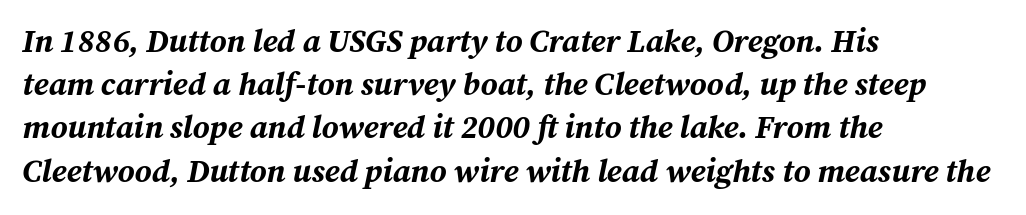
Q: Is the text bold? A: Yes.
Q: Is the text italic (slanted)? A: Yes, it leans right by about 12 degrees.
Q: Is the text underlined? A: No.
Q: How is the paragraph aligned? A: Left-aligned.
Q: Is the spacing between letters normal or unusually wide? A: Normal.
Q: Is the spacing between lines tight, normal or loose? A: Normal.
Q: Width (condensed, normal, or wide)? A: Normal.
Q: Stroke contrast? A: Medium.
Q: x-height? A: Medium.
Q: Monospaced? A: No.
